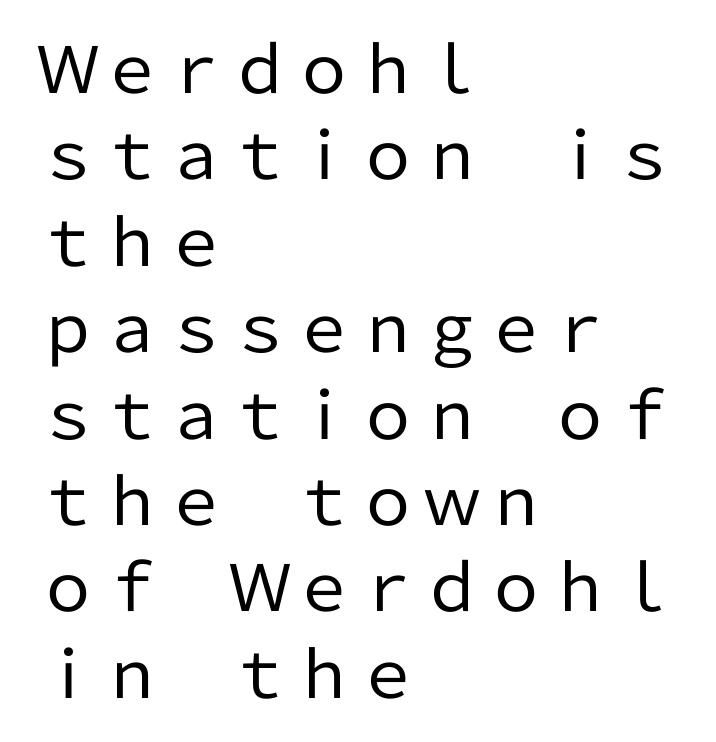
{"serif": "no", "italic": "no", "bold": "no", "weight": "regular", "width": "normal", "stroke_contrast": "low", "x_height": "medium", "monospaced": "no", "underline": "no", "align": "left", "line_spacing": "normal", "line_spacing_ratio": 1.35, "letter_spacing": "normal", "letter_spacing_em": 0.0, "glyph_px": 64}
